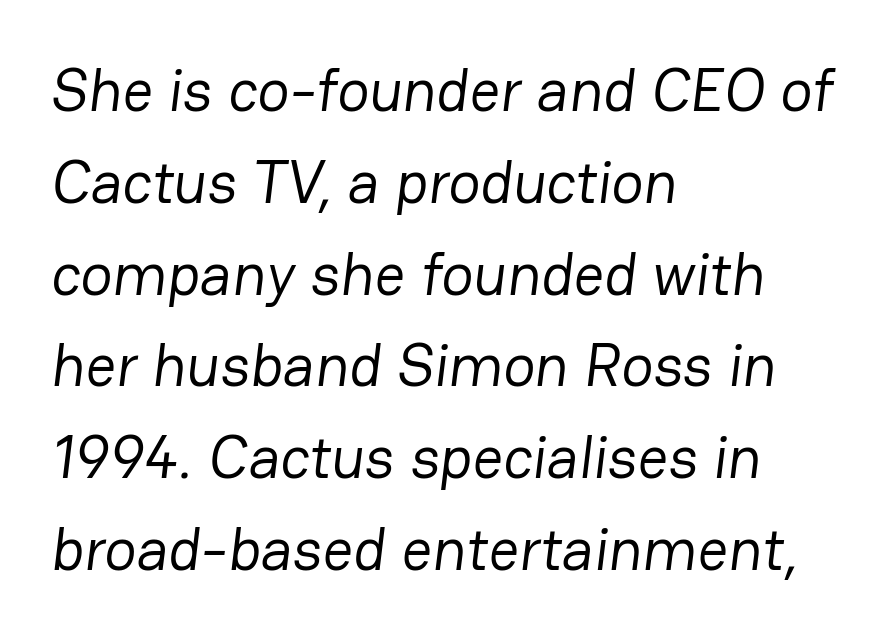
Q: Is the text bold? A: No.
Q: Is the typeface a serif or a sans-serif typeface? A: Sans-serif.
Q: Is the text underlined? A: No.
Q: How is the paragraph aligned? A: Left-aligned.
Q: Is the spacing between letters normal or unusually wide? A: Normal.
Q: Is the spacing between lines tight, normal or loose? A: Normal.
Q: Width (condensed, normal, or wide)? A: Normal.
Q: Stroke contrast? A: Low.
Q: x-height? A: Medium.
Q: Monospaced? A: No.
